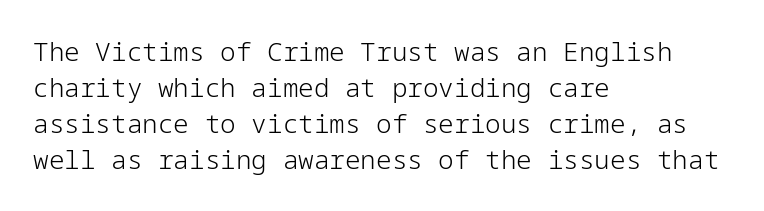
The image shows 26 px text type, upright; set left-aligned, normal line spacing (1.39x), normal letter spacing, not underlined.
